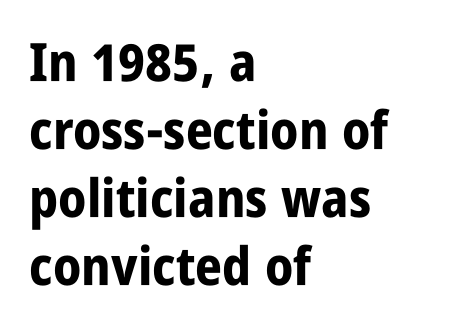
Q: Is the text bold? A: Yes.
Q: Is the text italic (slanted)? A: No, it is upright.
Q: Is the typeface a serif or a sans-serif typeface? A: Sans-serif.
Q: Is the text underlined? A: No.
Q: How is the paragraph aligned? A: Left-aligned.
Q: Is the spacing between letters normal or unusually wide? A: Normal.
Q: Is the spacing between lines tight, normal or loose? A: Normal.
Q: Width (condensed, normal, or wide)? A: Condensed.
Q: Stroke contrast? A: Low.
Q: x-height? A: Large.
Q: Monospaced? A: No.
